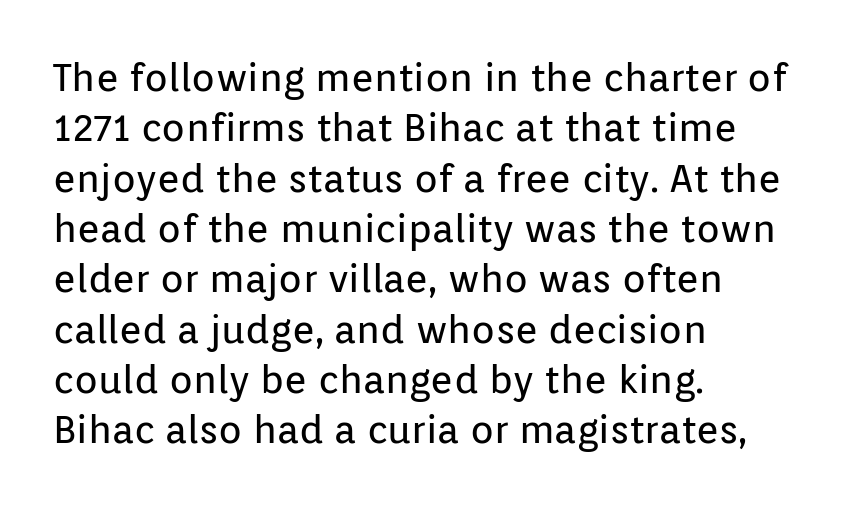
Q: Is the text bold? A: No.
Q: Is the text italic (slanted)? A: No, it is upright.
Q: Is the typeface a serif or a sans-serif typeface? A: Sans-serif.
Q: Is the text underlined? A: No.
Q: How is the paragraph aligned? A: Left-aligned.
Q: Is the spacing between letters normal or unusually wide? A: Normal.
Q: Is the spacing between lines tight, normal or loose? A: Normal.
Q: Width (condensed, normal, or wide)? A: Normal.
Q: Stroke contrast? A: Low.
Q: x-height? A: Medium.
Q: Monospaced? A: No.
